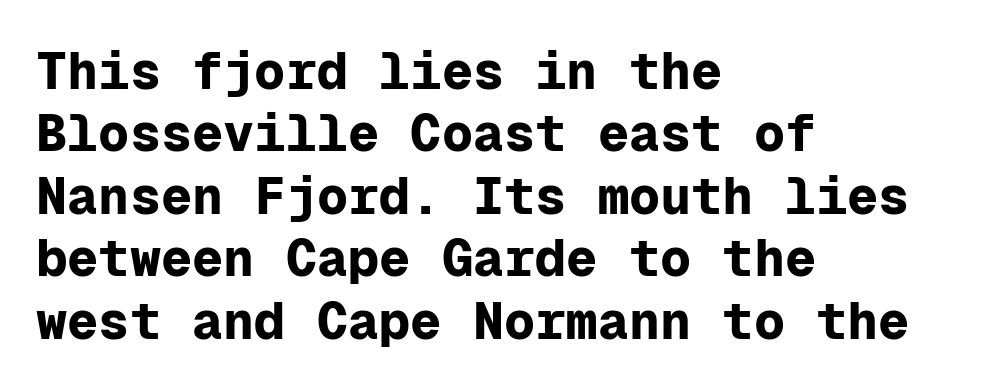
The image shows 52 px bold sans-serif type, upright, monospaced; set left-aligned, line spacing 1.2x, normal letter spacing, not underlined; low stroke contrast and a medium x-height.
